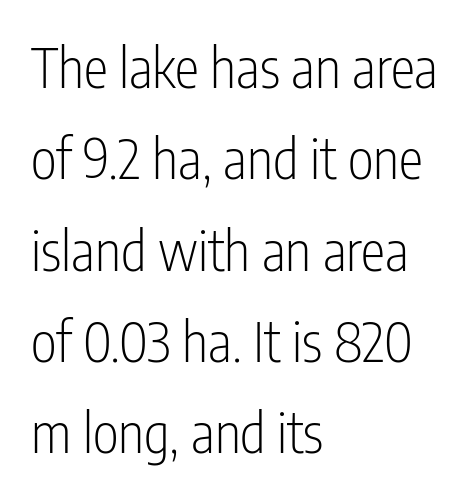
Do the characters align in a grid? No, the font is proportional. Short and long lines alike share a common starting point at left. Clear beneath every line of the passage. The font is comparable to plain body text, perhaps lighter. This is sans-serif lettering, the kind often seen on screens and signage.
